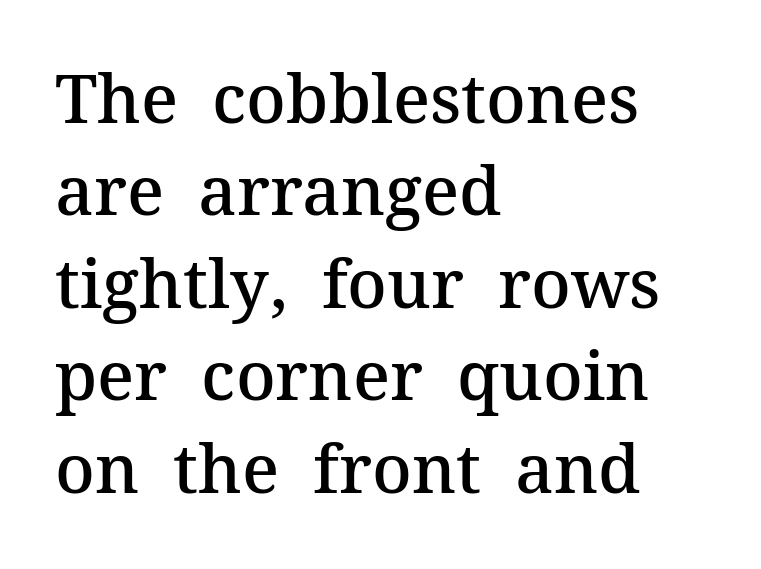
{"serif": "yes", "italic": "no", "bold": "semi", "weight": "semibold", "width": "normal", "stroke_contrast": "medium", "x_height": "medium", "monospaced": "no", "underline": "no", "align": "left", "line_spacing": "normal", "line_spacing_ratio": 1.36, "letter_spacing": "normal", "letter_spacing_em": 0.0, "glyph_px": 68}
